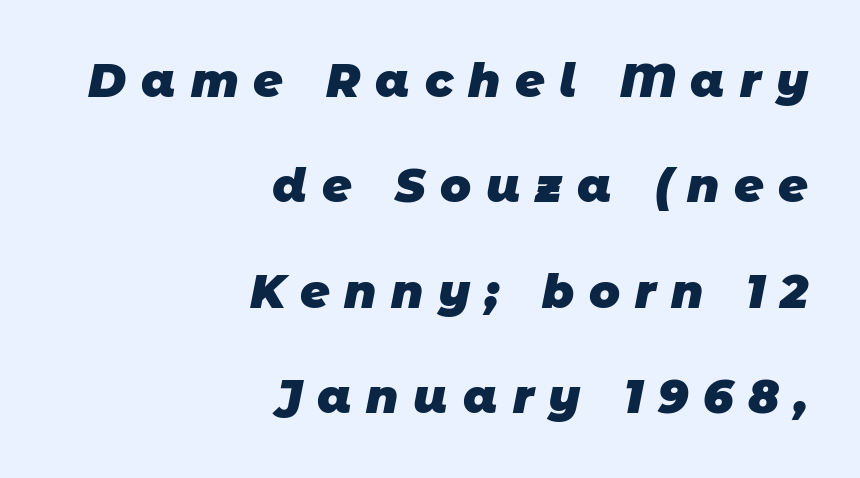
The image shows 46 px heavy sans-serif type; set right-aligned, loose line spacing (2.29x), unusually wide letter spacing (+0.32 em), not underlined; low stroke contrast and a large x-height.
